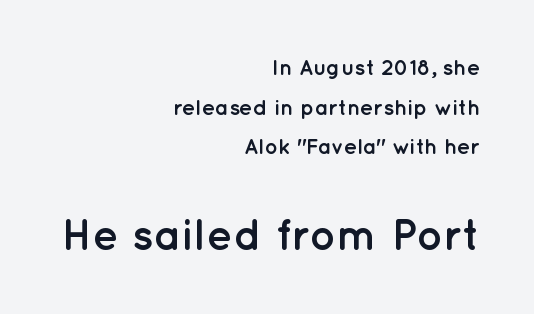
The letterforms sit shoulder to shoulder at normal distance. Caption: bold face, heavy strokes. Type without underlining. The characters display no serif detailing; their extremities are plain. Compared with a flush-left layout, this one pins lines to the opposite, right side.
